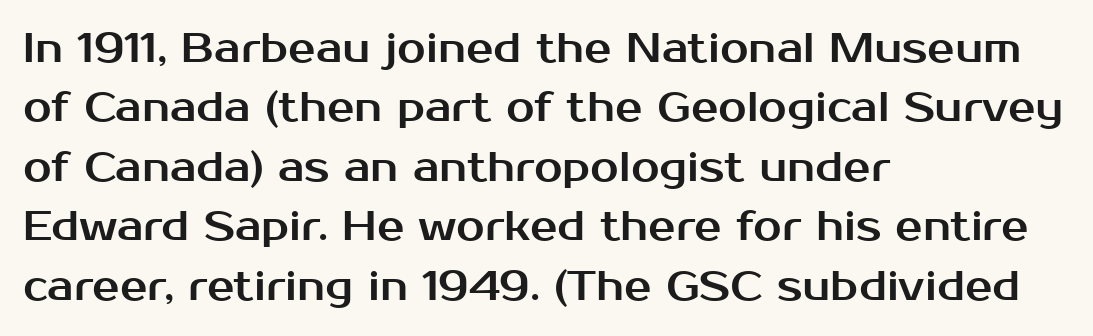
Q: Is the text italic (slanted)? A: No, it is upright.
Q: Is the typeface a serif or a sans-serif typeface? A: Sans-serif.
Q: Is the text underlined? A: No.
Q: How is the paragraph aligned? A: Left-aligned.
Q: Is the spacing between letters normal or unusually wide? A: Normal.
Q: Is the spacing between lines tight, normal or loose? A: Normal.
Q: Width (condensed, normal, or wide)? A: Normal.
Q: Stroke contrast? A: Medium.
Q: x-height? A: Medium.
Q: Monospaced? A: No.
